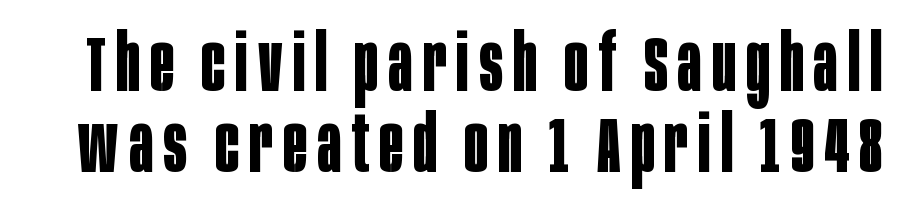
Honestly, there is no underline to notice here at all. How heavy is the stroke? Heavy — this is a bold. The letters stand upright; this is a roman face. The passage shown stacks its lines with hardly any gap.
